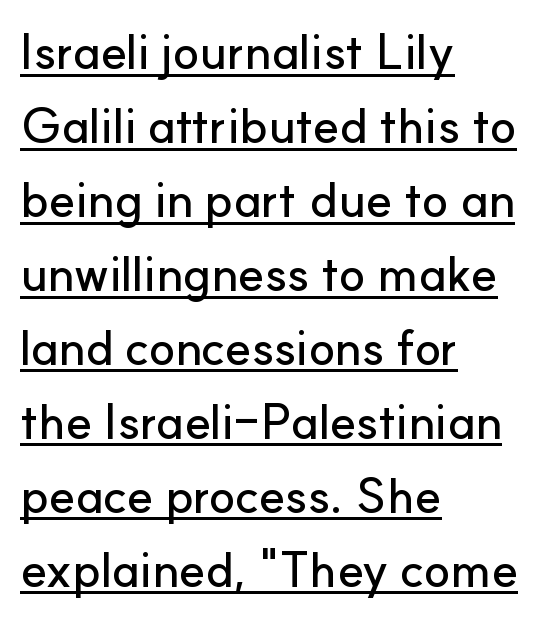
{"serif": "no", "italic": "no", "width": "normal", "stroke_contrast": "low", "x_height": "small", "monospaced": "no", "underline": "yes", "align": "left", "line_spacing": "normal", "line_spacing_ratio": 1.51, "letter_spacing": "normal", "letter_spacing_em": 0.0, "glyph_px": 49}
